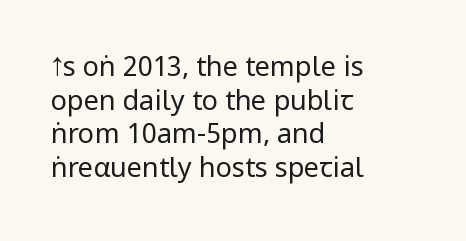
{"italic": "no", "bold": "no", "underline": "no", "align": "left", "line_spacing": "normal", "line_spacing_ratio": 1.25, "letter_spacing": "normal", "letter_spacing_em": 0.0, "glyph_px": 27}
